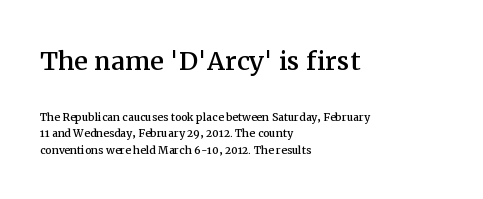
Q: Is the text italic (slanted)? A: No, it is upright.
Q: Is the typeface a serif or a sans-serif typeface? A: Serif.
Q: Is the text underlined? A: No.
Q: How is the paragraph aligned? A: Left-aligned.
Q: Is the spacing between letters normal or unusually wide? A: Normal.
Q: Which block of text is set in a larger size, the first (top) or the second (bottom)? A: The first (top) one.
Q: Width (condensed, normal, or wide)? A: Normal.
Q: Stroke contrast? A: Medium.
Q: x-height? A: Medium.
Q: Monospaced? A: No.
